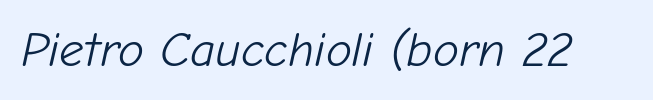
The image shows 49 px light type, italic (leaning right); set normal letter spacing, not underlined; low stroke contrast and a medium x-height.
